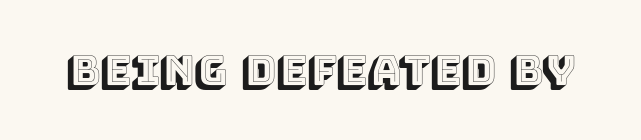
The image shows 41 px text type, upright; set normal letter spacing, not underlined; a large x-height.
